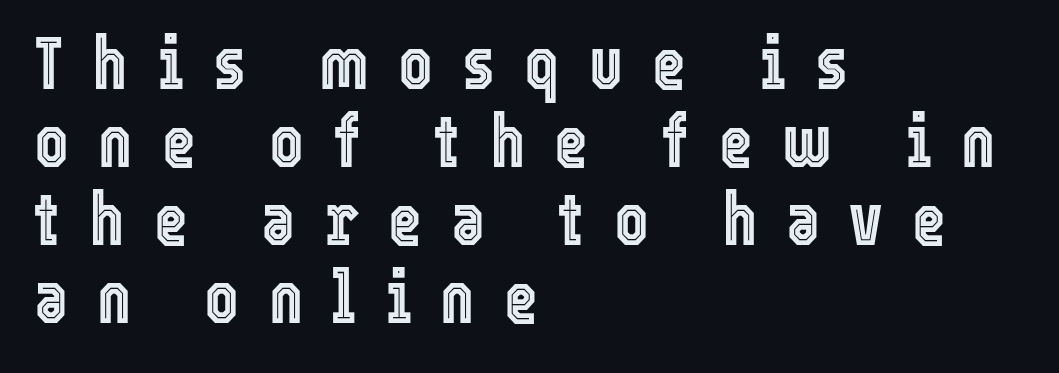
The image shows 73 px condensed type, upright; set left-aligned, tight line spacing (1.07x), unusually wide letter spacing (+0.4 em), not underlined; a medium x-height.
